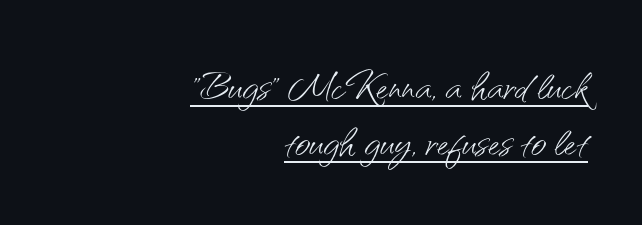
The face used here is proportionally spaced, like ordinary book or web type. Each letter's strokes conclude bluntly, with no projecting serifs. Each line ends at the same right margin while the left side varies. The passage shown is not bold in any degree. Summary of vertical rhythm: compact, with narrow interline spacing.
